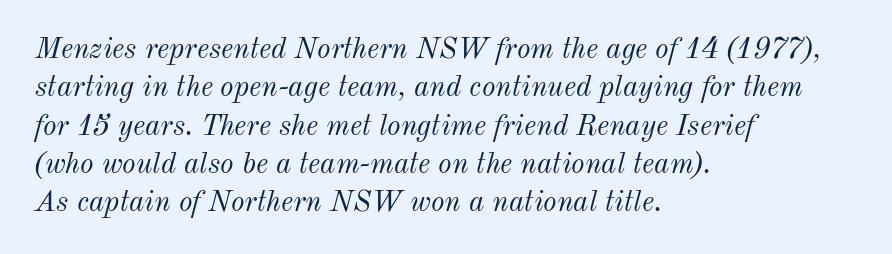
The image shows 29 px light type, italic (leaning right); set left-aligned, normal line spacing (1.32x), normal letter spacing, not underlined; medium stroke contrast and a small x-height.
